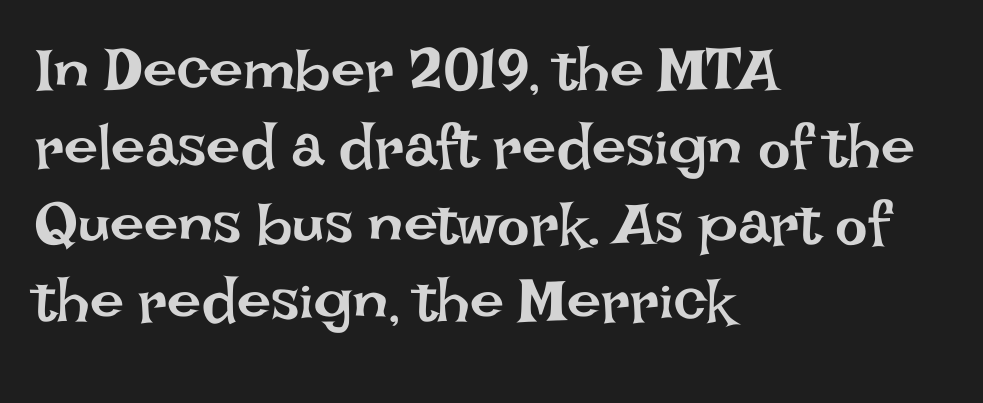
Q: Is the text bold? A: No.
Q: Is the text italic (slanted)? A: No, it is upright.
Q: Is the text underlined? A: No.
Q: How is the paragraph aligned? A: Left-aligned.
Q: Is the spacing between letters normal or unusually wide? A: Normal.
Q: Is the spacing between lines tight, normal or loose? A: Normal.
Q: Width (condensed, normal, or wide)? A: Normal.
Q: Stroke contrast? A: Low.
Q: x-height? A: Large.
Q: Monospaced? A: No.
